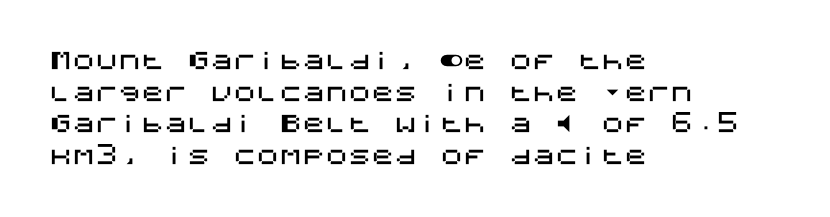
Q: Is the text italic (slanted)? A: No, it is upright.
Q: Is the text underlined? A: No.
Q: How is the paragraph aligned? A: Left-aligned.
Q: Is the spacing between letters normal or unusually wide? A: Normal.
Q: Is the spacing between lines tight, normal or loose? A: Normal.
